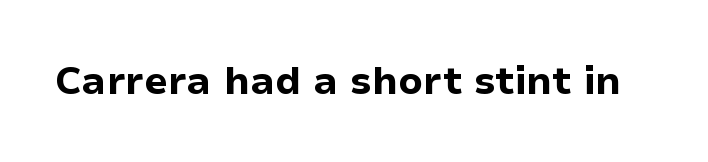
{"serif": "no", "italic": "no", "bold": "yes", "weight": "bold", "width": "normal", "stroke_contrast": "low", "x_height": "medium", "monospaced": "no", "underline": "no", "letter_spacing": "normal", "letter_spacing_em": 0.0, "glyph_px": 39}
